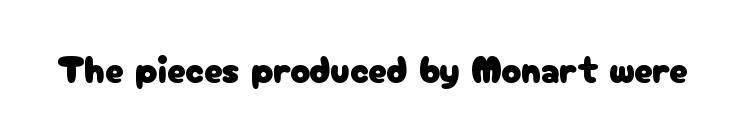
Spacing between characters is what you'd get straight out of the box. Just letters on the line, the space beneath them empty. This rendering employs a face without finishing strokes, i.e., a sans-serif. Each letter keeps its own natural width here, so spacing adapts to shape. Quick note: not italic, upright.
